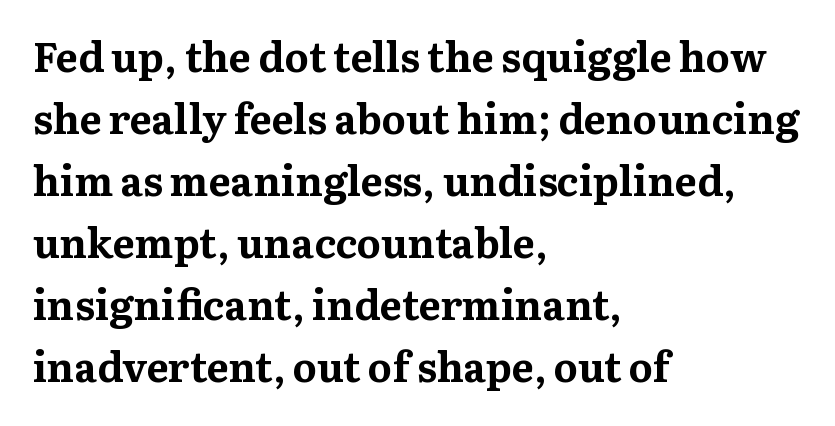
{"serif": "yes", "italic": "no", "bold": "yes", "weight": "bold", "width": "normal", "stroke_contrast": "medium", "x_height": "medium", "monospaced": "no", "underline": "no", "align": "left", "line_spacing": "normal", "line_spacing_ratio": 1.51, "letter_spacing": "normal", "letter_spacing_em": 0.0, "glyph_px": 41}
